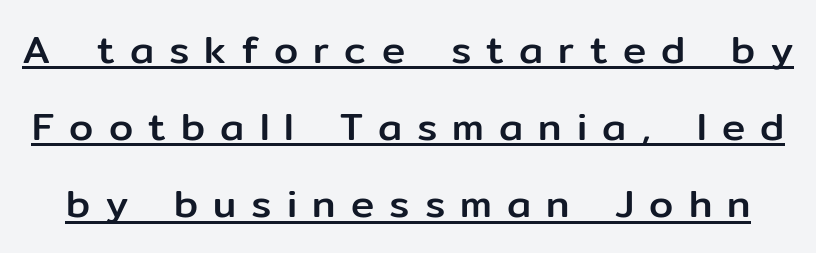
The image shows 39 px sans-serif type, upright; set loose line spacing (1.98x), unusually wide letter spacing (+0.39 em), underlined; low stroke contrast and a medium x-height.
